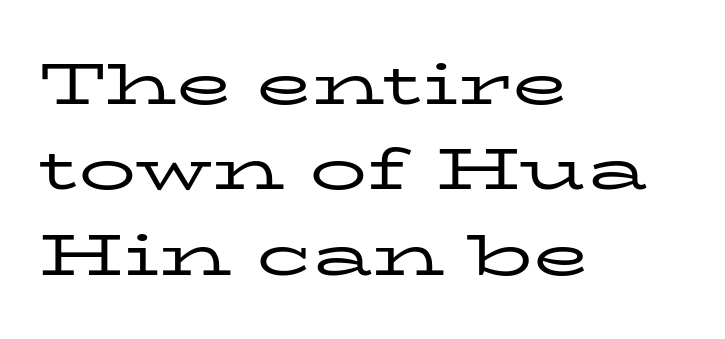
Q: Is the text bold? A: No.
Q: Is the text italic (slanted)? A: No, it is upright.
Q: Is the typeface a serif or a sans-serif typeface? A: Serif.
Q: Is the text underlined? A: No.
Q: How is the paragraph aligned? A: Left-aligned.
Q: Is the spacing between letters normal or unusually wide? A: Normal.
Q: Is the spacing between lines tight, normal or loose? A: Normal.
Q: Width (condensed, normal, or wide)? A: Wide.
Q: Stroke contrast? A: Low.
Q: x-height? A: Medium.
Q: Monospaced? A: No.
